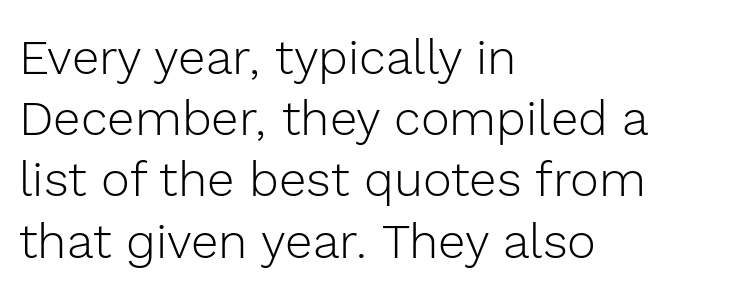
{"serif": "no", "italic": "no", "bold": "no", "weight": "light", "width": "normal", "x_height": "medium", "monospaced": "no", "underline": "no", "align": "left", "line_spacing": "normal", "line_spacing_ratio": 1.25, "letter_spacing": "normal", "letter_spacing_em": 0.0, "glyph_px": 49}
